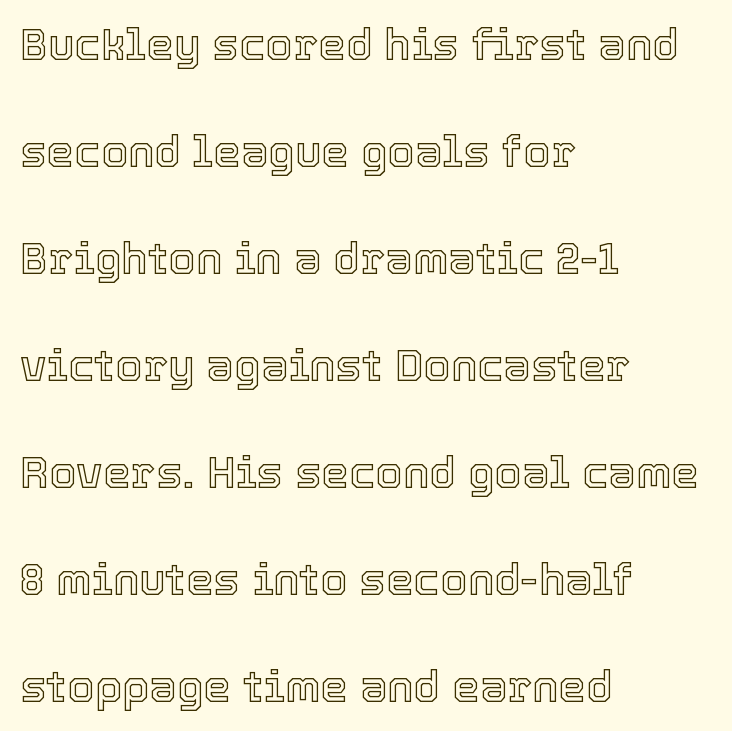
Does the leading feel generous? Absolutely, it's lavish. This rendering leaves character spacing at its baseline value. No italicization has been applied; the sample stays upright. This sample has the flowing, uneven cadence of proportional lettering. The strip under each line holds only bare page. The text block is weighted toward the left margin, trailing off unevenly rightward.
